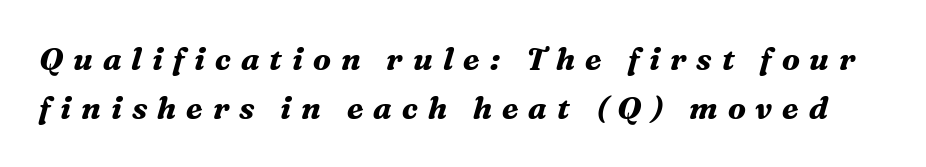
{"serif": "yes", "italic": "yes", "lean": "right", "slant_degrees": 16, "bold": "yes", "weight": "bold", "width": "normal", "stroke_contrast": "medium", "x_height": "medium", "monospaced": "no", "underline": "no", "line_spacing": "normal", "line_spacing_ratio": 1.59, "letter_spacing": "wide", "letter_spacing_em": 0.32, "glyph_px": 31}
